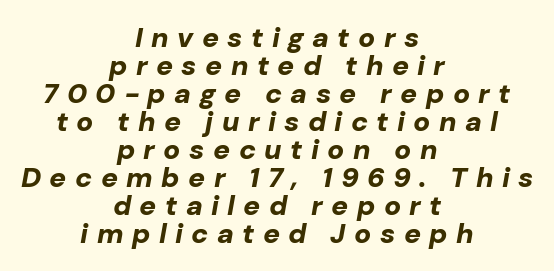
The image shows 28 px bold type, italic (leaning right); set centered, tight line spacing (1.0x), unusually wide letter spacing (+0.3 em), not underlined; low stroke contrast and a medium x-height.
